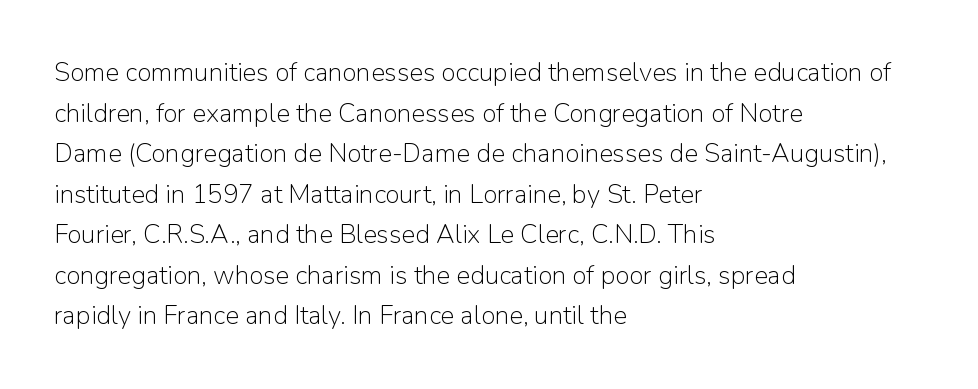
The zone under the glyphs is completely vacant. Letters have the restrained weight of plain body copy at most. Line beginnings align vertically; line endings do not. The gaps between neighbouring characters are ordinary and unremarkable.
